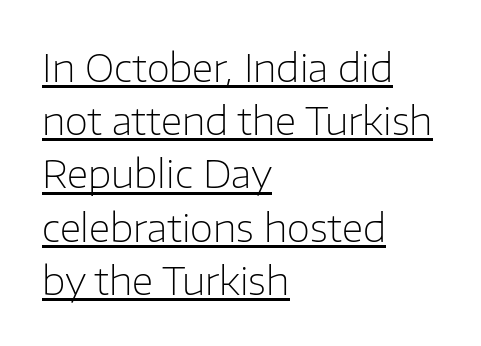
{"serif": "no", "italic": "no", "bold": "no", "weight": "light", "width": "normal", "stroke_contrast": "low", "x_height": "medium", "monospaced": "no", "underline": "yes", "align": "left", "line_spacing": "normal", "line_spacing_ratio": 1.4, "letter_spacing": "normal", "letter_spacing_em": 0.0, "glyph_px": 38}
